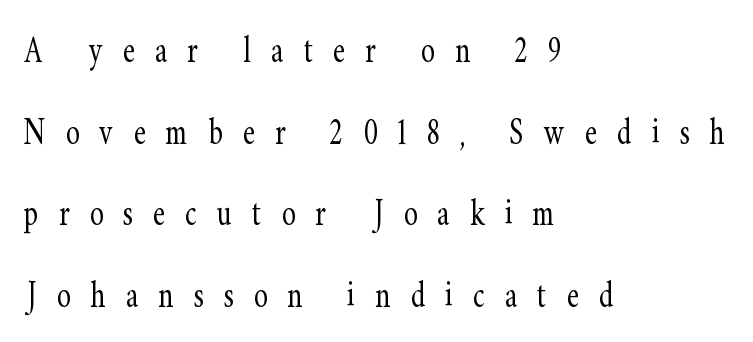
{"serif": "yes", "italic": "no", "bold": "no", "weight": "light", "width": "condensed", "stroke_contrast": "low", "x_height": "small", "monospaced": "no", "underline": "no", "align": "left", "line_spacing": "loose", "line_spacing_ratio": 1.99, "letter_spacing": "wide", "letter_spacing_em": 0.5, "glyph_px": 41}
